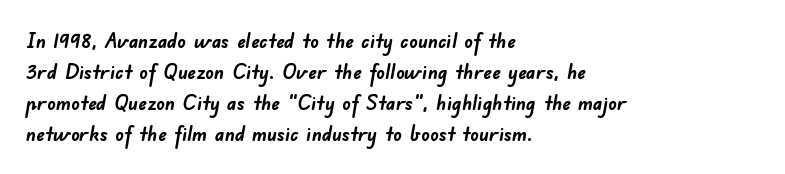
{"bold": "yes", "underline": "no", "align": "left", "line_spacing": "normal", "line_spacing_ratio": 1.48, "letter_spacing": "normal", "letter_spacing_em": 0.0, "glyph_px": 21}
